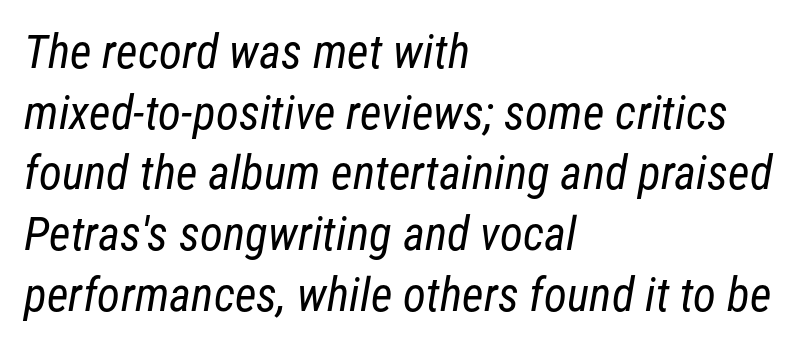
{"serif": "no", "bold": "no", "weight": "regular", "width": "condensed", "stroke_contrast": "low", "x_height": "medium", "monospaced": "no", "underline": "no", "align": "left", "line_spacing": "normal", "line_spacing_ratio": 1.29, "letter_spacing": "normal", "letter_spacing_em": 0.0, "glyph_px": 47}
